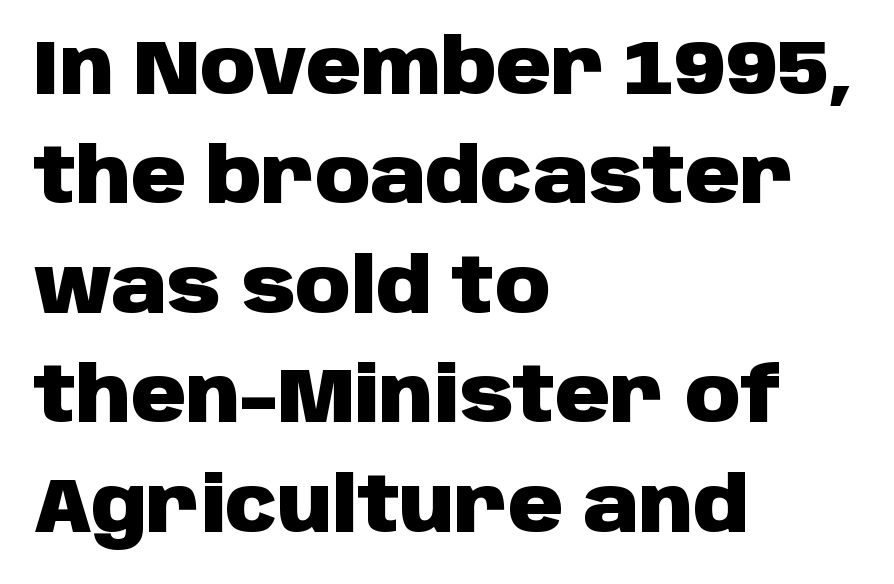
Plain, unruled lines of type. Students, observe: this is what conventionally led text looks like. There is no visible air inserted between adjacent glyphs. Bold? Absolutely — the strokes are thick and heavy. A typesetter would label this face a sans.
